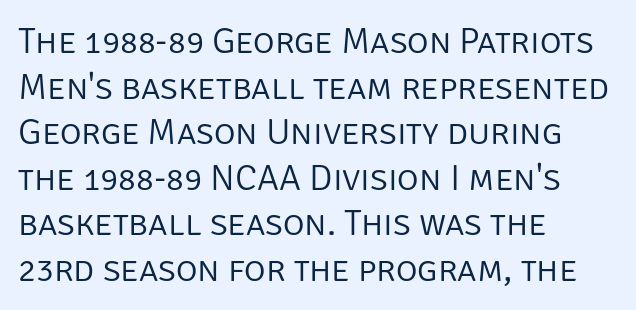
Q: Is the text bold? A: No.
Q: Is the text italic (slanted)? A: No, it is upright.
Q: Is the typeface a serif or a sans-serif typeface? A: Sans-serif.
Q: Is the text underlined? A: No.
Q: How is the paragraph aligned? A: Left-aligned.
Q: Is the spacing between letters normal or unusually wide? A: Normal.
Q: Width (condensed, normal, or wide)? A: Normal.
Q: Stroke contrast? A: Low.
Q: x-height? A: Large.
Q: Monospaced? A: No.
